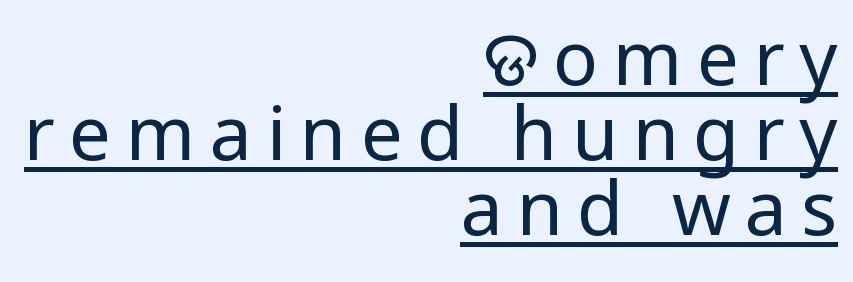
Q: Is the text bold? A: No.
Q: Is the text italic (slanted)? A: No, it is upright.
Q: Is the typeface a serif or a sans-serif typeface? A: Sans-serif.
Q: Is the text underlined? A: Yes.
Q: How is the paragraph aligned? A: Right-aligned.
Q: Is the spacing between lines tight, normal or loose? A: Tight.
Q: Width (condensed, normal, or wide)? A: Condensed.
Q: Stroke contrast? A: Low.
